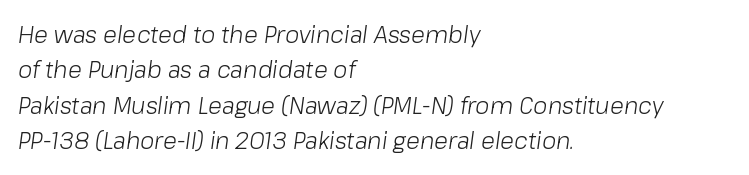
The image shows 23 px text type, italic (leaning right); set left-aligned, normal line spacing (1.54x), normal letter spacing, not underlined.
